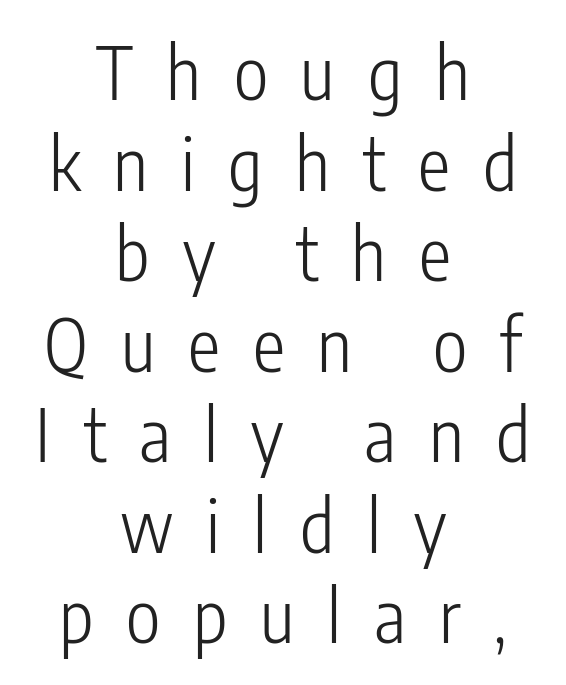
The image shows 73 px light, condensed sans-serif type, upright; set centered, line spacing 1.24x, unusually wide letter spacing (+0.45 em), not underlined; low stroke contrast and a medium x-height.
